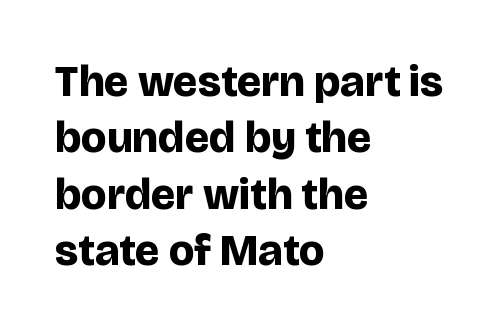
{"serif": "no", "italic": "no", "bold": "yes", "weight": "bold", "width": "normal", "stroke_contrast": "low", "x_height": "large", "monospaced": "no", "underline": "no", "align": "left", "line_spacing": "normal", "line_spacing_ratio": 1.28, "letter_spacing": "normal", "letter_spacing_em": 0.0, "glyph_px": 44}
